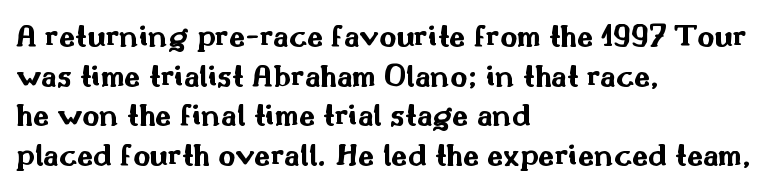
The text was rendered using a sans face with plain stroke endings. The face used here is rendered with its standard letterfit. Stroke thickness is high; the sample reads as a true bold. In CSS terms this would be text-align: left.
